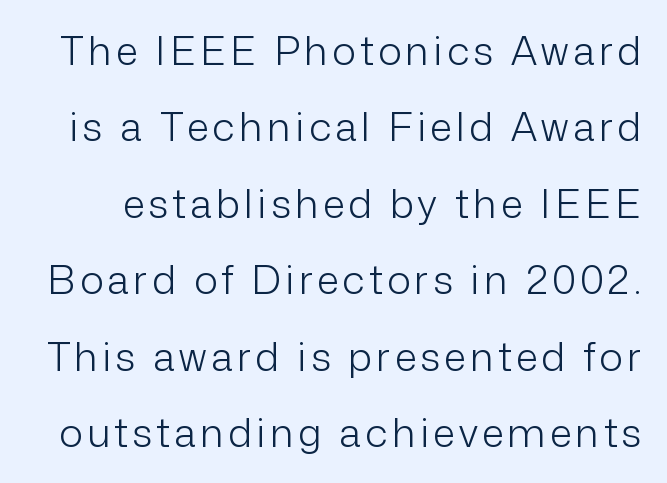
Q: Is the text bold? A: No.
Q: Is the text italic (slanted)? A: No, it is upright.
Q: Is the typeface a serif or a sans-serif typeface? A: Sans-serif.
Q: Is the text underlined? A: No.
Q: Is the spacing between lines tight, normal or loose? A: Loose.
Q: Width (condensed, normal, or wide)? A: Normal.
Q: Stroke contrast? A: Low.
Q: x-height? A: Medium.
Q: Monospaced? A: No.
